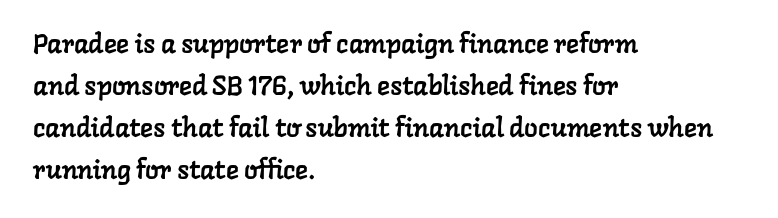
Regular leading. These lines are set flush left with a ragged right edge. The line texture is even and compact thanks to regular tracking. The area under the type is left untouched.
